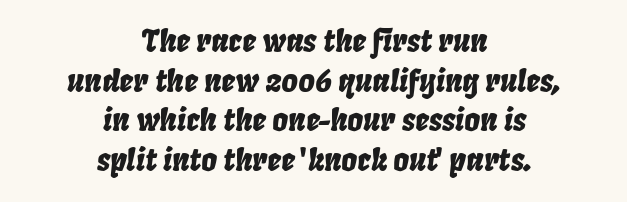
The image shows 31 px condensed type, italic (leaning right); set centered, normal line spacing (1.28x), normal letter spacing, not underlined; low stroke contrast and a large x-height.
